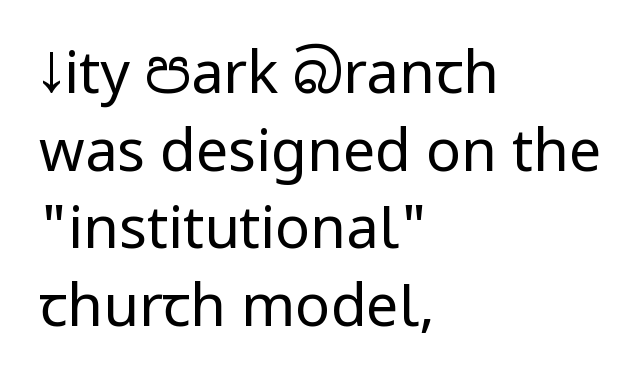
{"serif": "no", "italic": "no", "bold": "no", "weight": "regular", "width": "condensed", "stroke_contrast": "low", "underline": "no", "align": "left", "line_spacing": "normal", "line_spacing_ratio": 1.34, "letter_spacing": "normal", "letter_spacing_em": 0.0, "glyph_px": 58}
